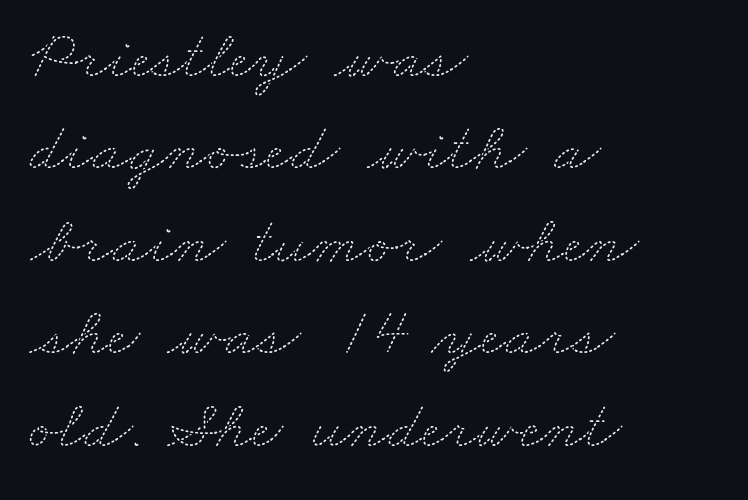
The image shows 69 px thin, wide type; set left-aligned, normal line spacing (1.34x), normal letter spacing, not underlined; medium stroke contrast and a small x-height.
